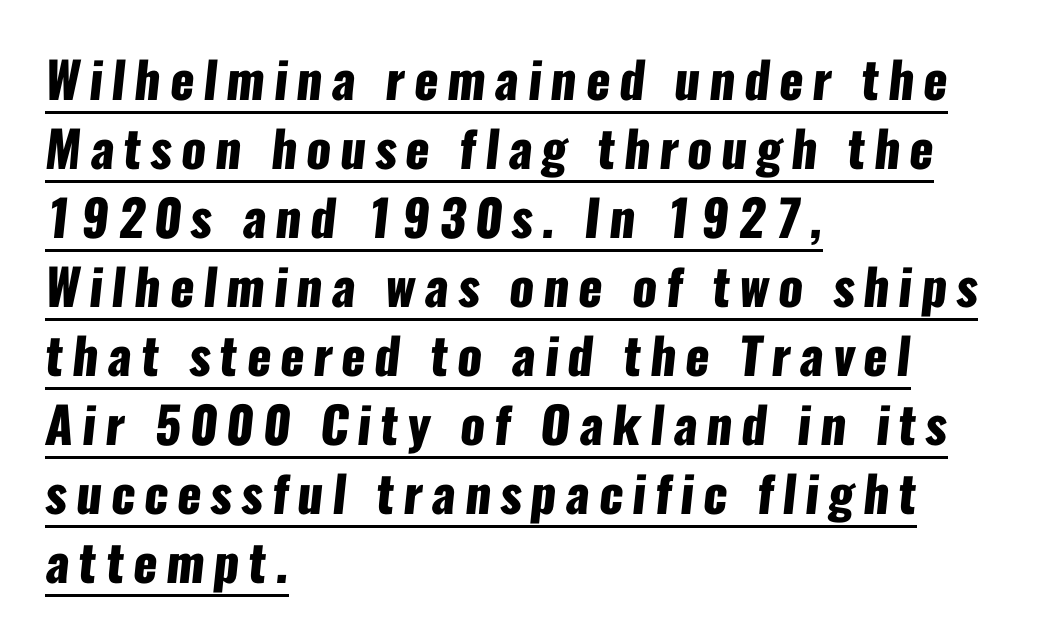
Q: Is the text bold? A: Yes.
Q: Is the typeface a serif or a sans-serif typeface? A: Sans-serif.
Q: Is the text underlined? A: Yes.
Q: How is the paragraph aligned? A: Left-aligned.
Q: Is the spacing between lines tight, normal or loose? A: Normal.
Q: Width (condensed, normal, or wide)? A: Condensed.
Q: Stroke contrast? A: Low.
Q: x-height? A: Medium.
Q: Monospaced? A: No.
